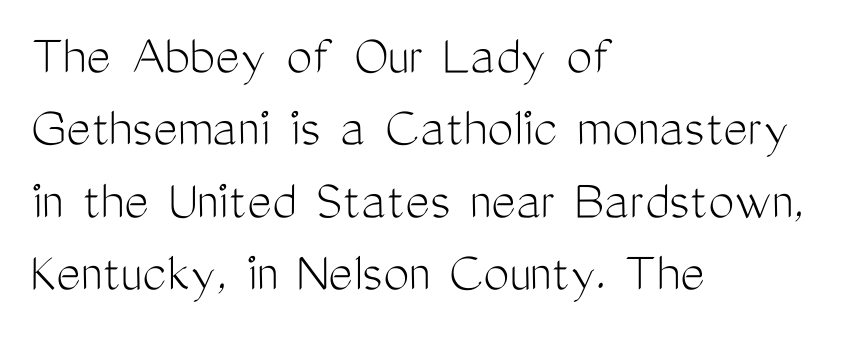
The image shows 58 px light, condensed sans-serif type, upright; set left-aligned, normal line spacing (1.25x), normal letter spacing, not underlined; medium stroke contrast and a medium x-height.
